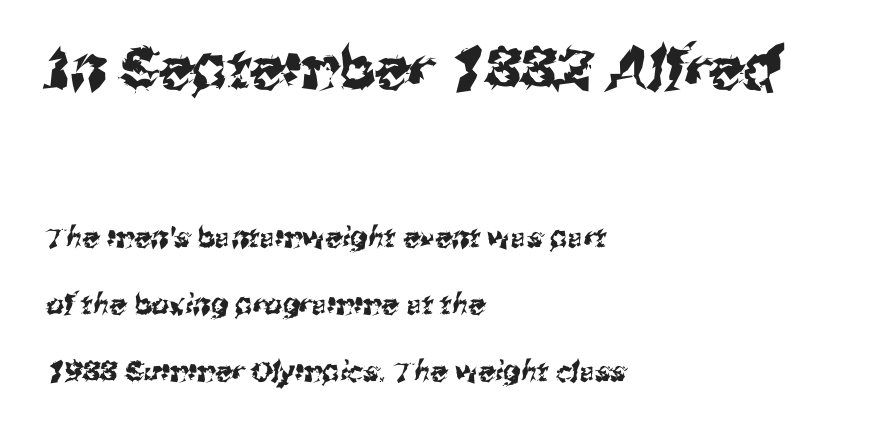
{"serif": "no", "width": "normal", "stroke_contrast": "medium", "x_height": "medium", "monospaced": "no", "underline": "no", "align": "left", "line_spacing": "loose", "line_spacing_ratio": 2.38, "letter_spacing": "normal", "letter_spacing_em": 0.0, "larger_block": "first", "size_ratio": 2.04, "glyph_px": 57}
